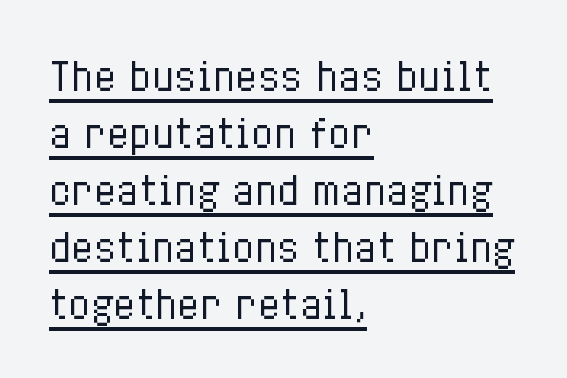
{"italic": "no", "bold": "no", "weight": "regular", "width": "condensed", "stroke_contrast": "low", "x_height": "medium", "monospaced": "no", "underline": "yes", "align": "left", "line_spacing": "normal", "line_spacing_ratio": 1.54, "letter_spacing": "normal", "letter_spacing_em": 0.0, "glyph_px": 37}
